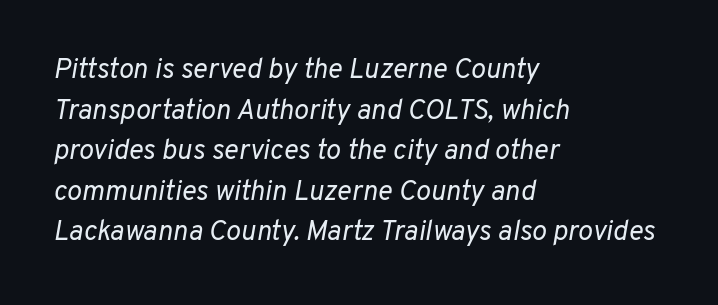
The image shows 28 px regular-weight type, italic (leaning right); set left-aligned, normal line spacing (1.45x), normal letter spacing, not underlined; low stroke contrast and a medium x-height.
